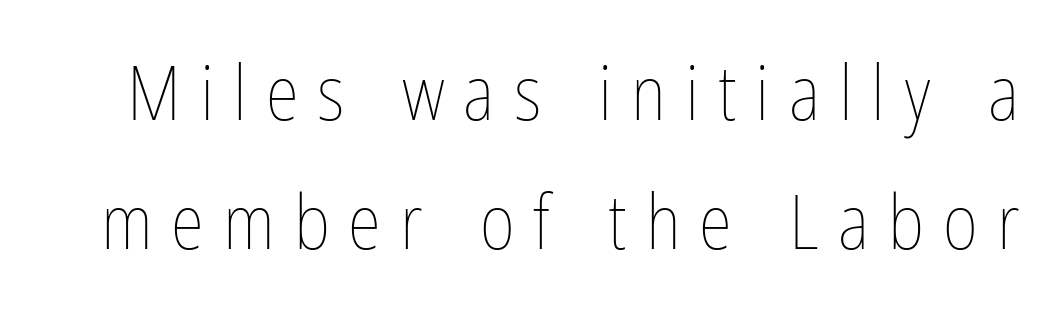
Q: Is the text bold? A: No.
Q: Is the text italic (slanted)? A: No, it is upright.
Q: Is the text underlined? A: No.
Q: Is the spacing between letters normal or unusually wide? A: Unusually wide.
Q: Is the spacing between lines tight, normal or loose? A: Normal.
Q: Width (condensed, normal, or wide)? A: Condensed.
Q: Stroke contrast? A: Low.
Q: x-height? A: Medium.
Q: Monospaced? A: No.
